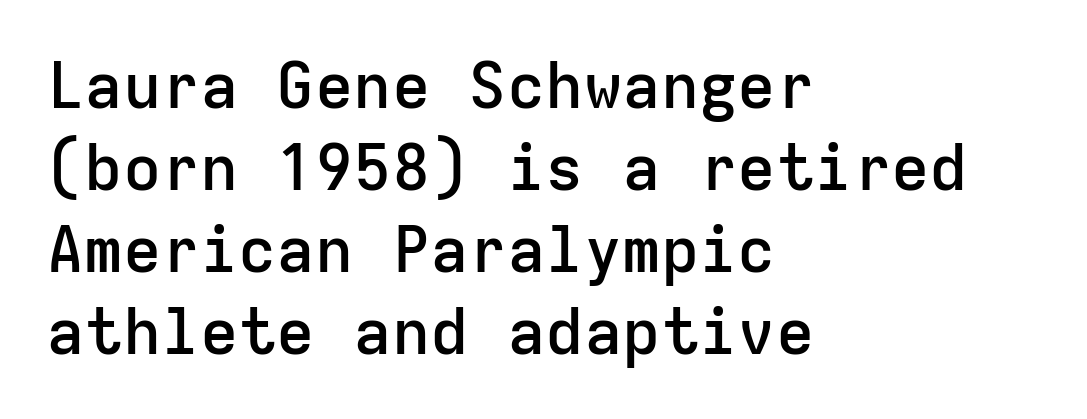
The image shows 64 px semibold sans-serif type, upright, monospaced; set left-aligned, normal line spacing (1.28x), normal letter spacing, not underlined; low stroke contrast and a medium x-height.
